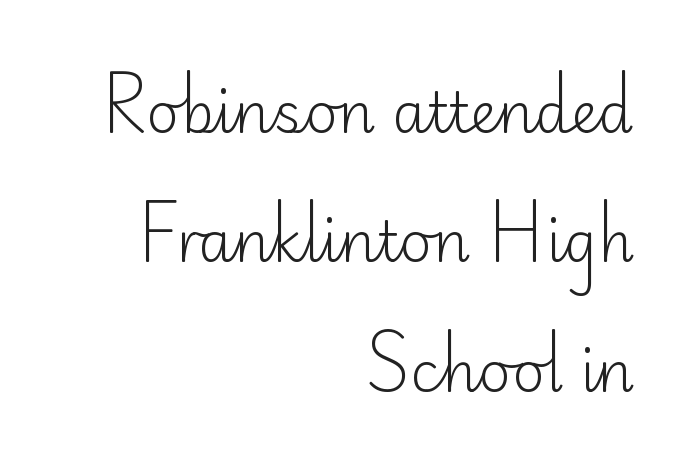
{"serif": "no", "italic": "no", "bold": "no", "weight": "light", "width": "normal", "stroke_contrast": "low", "x_height": "small", "monospaced": "no", "underline": "no", "align": "right", "line_spacing": "loose", "line_spacing_ratio": 2.31, "letter_spacing": "normal", "letter_spacing_em": 0.0, "glyph_px": 56}
